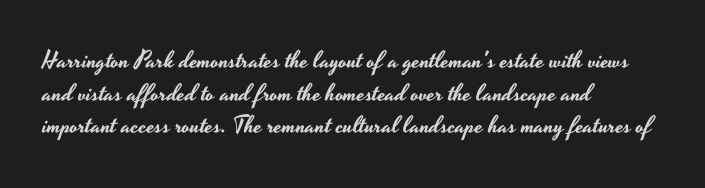
The vertical gap from one line to the next is medium. The rendering keeps characters at their native spacing. Bare-footed words on every line. In CSS terms this would be text-align: left.
